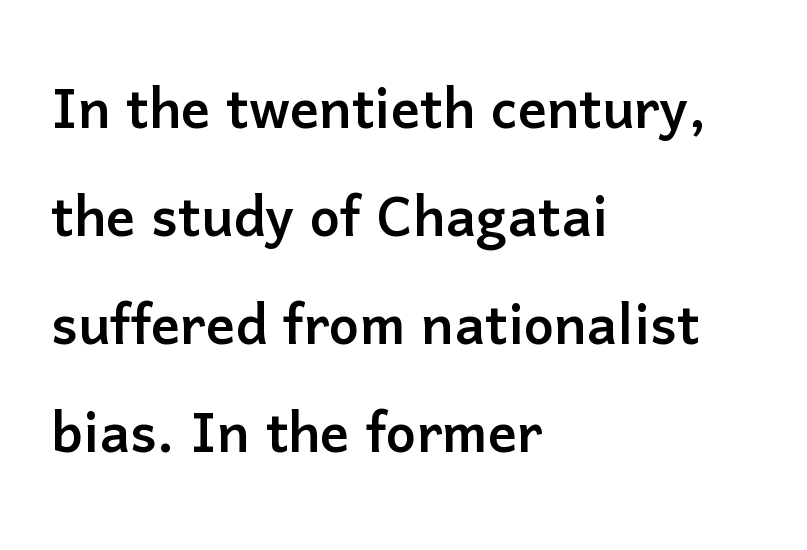
The image shows 72 px sans-serif type, upright; set left-aligned, normal line spacing (1.5x), normal letter spacing, not underlined; low stroke contrast and a medium x-height.
